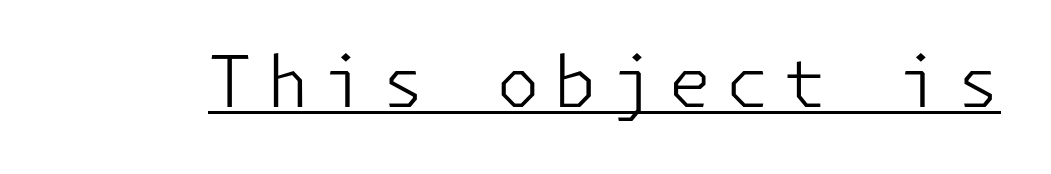
{"serif": "no", "italic": "no", "bold": "no", "weight": "light", "width": "normal", "stroke_contrast": "low", "x_height": "medium", "underline": "yes", "glyph_px": 71}
